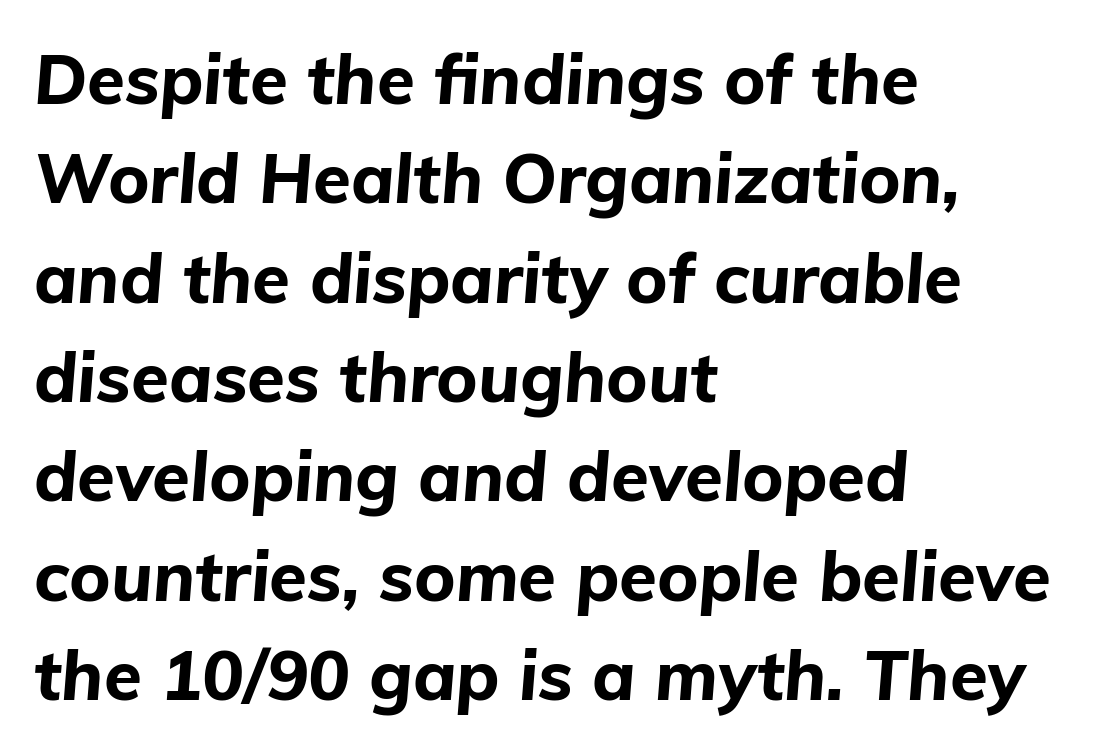
The image shows 69 px bold type, italic (leaning right); set left-aligned, normal line spacing (1.44x), normal letter spacing, not underlined; low stroke contrast and a medium x-height.
